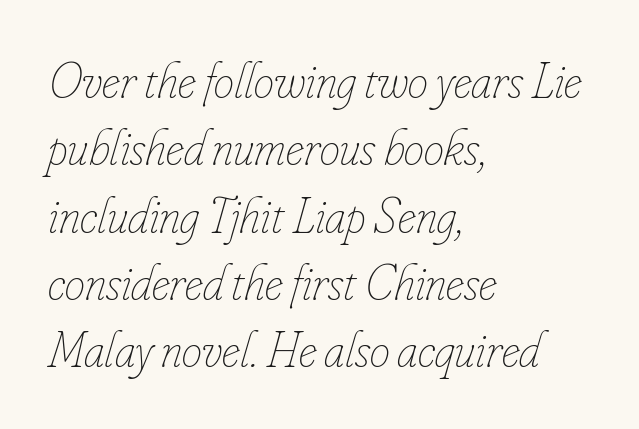
{"italic": "yes", "lean": "right", "slant_degrees": 16, "bold": "no", "weight": "thin", "width": "condensed", "stroke_contrast": "low", "x_height": "small", "monospaced": "no", "underline": "no", "align": "left", "line_spacing": "normal", "line_spacing_ratio": 1.32, "letter_spacing": "normal", "letter_spacing_em": 0.0, "glyph_px": 51}
